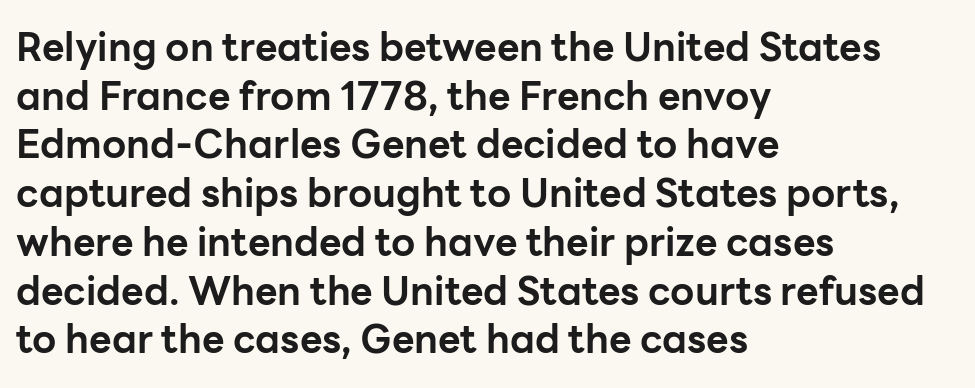
Q: Is the text bold? A: Yes.
Q: Is the text italic (slanted)? A: No, it is upright.
Q: Is the typeface a serif or a sans-serif typeface? A: Sans-serif.
Q: Is the text underlined? A: No.
Q: How is the paragraph aligned? A: Left-aligned.
Q: Is the spacing between letters normal or unusually wide? A: Normal.
Q: Is the spacing between lines tight, normal or loose? A: Normal.
Q: Width (condensed, normal, or wide)? A: Normal.
Q: Stroke contrast? A: Low.
Q: x-height? A: Medium.
Q: Monospaced? A: No.
